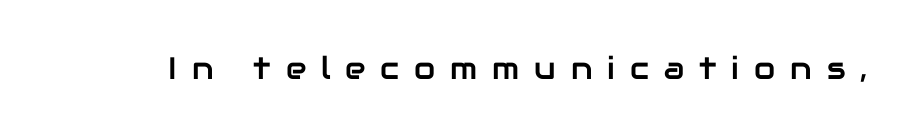
This is sans-serif lettering, the kind often seen on screens and signage. A typesetter would mark this as roman, not italic. You could not count columns in this text — the font is proportionally spaced. Inter-character spacing is expanded well beyond the font's built-in metrics. Check the space under the baseline: it is left empty.
